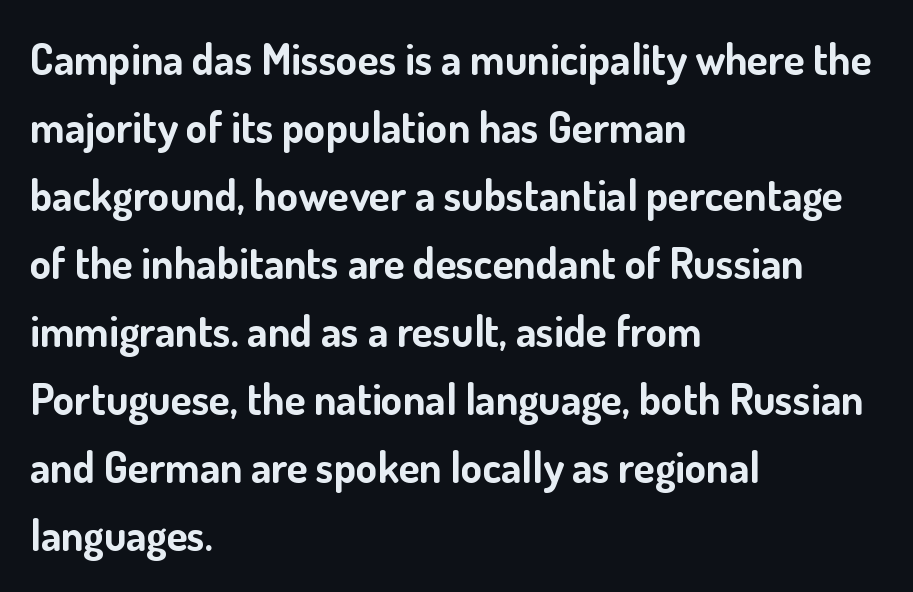
The image shows 43 px bold sans-serif type, upright; set left-aligned, normal line spacing (1.58x), normal letter spacing, not underlined; low stroke contrast and a small x-height.
